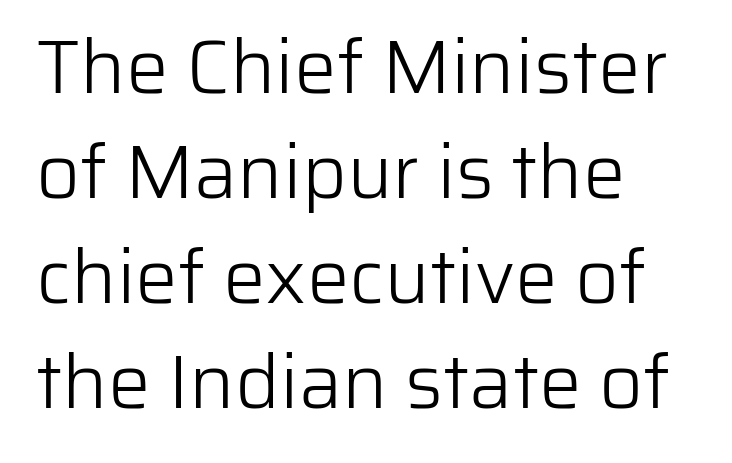
When letters stand straight like this, we call the style roman or upright. Descenders hang freely into open space. Baseline-to-baseline distance is the conventional proportion of letter height. Reading down the block, your eye returns to a fixed left position each line. The face looks like a standard text weight, possibly lighter.
